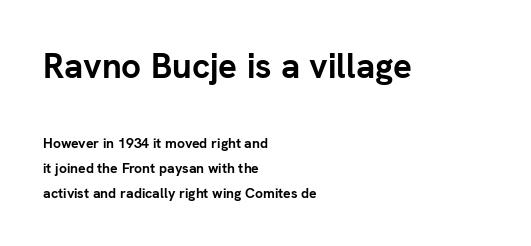
{"serif": "no", "italic": "no", "bold": "yes", "weight": "semibold", "width": "normal", "stroke_contrast": "low", "x_height": "medium", "monospaced": "no", "underline": "no", "align": "left", "line_spacing_ratio": 1.79, "letter_spacing": "normal", "letter_spacing_em": 0.0, "larger_block": "first", "size_ratio": 2.5, "glyph_px": 35}
